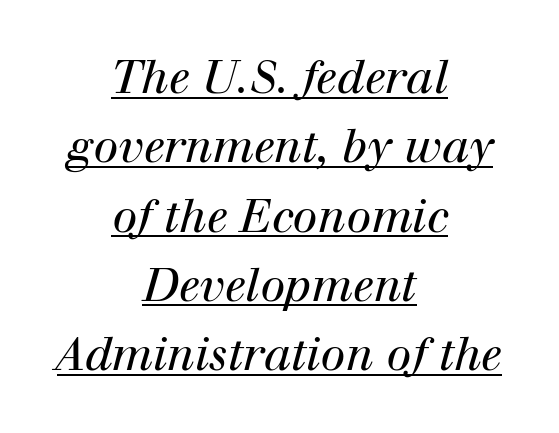
Q: Is the text bold? A: No.
Q: Is the text italic (slanted)? A: Yes, it leans right by about 12 degrees.
Q: Is the typeface a serif or a sans-serif typeface? A: Serif.
Q: Is the text underlined? A: Yes.
Q: How is the paragraph aligned? A: Centered.
Q: Is the spacing between letters normal or unusually wide? A: Normal.
Q: Is the spacing between lines tight, normal or loose? A: Normal.
Q: Width (condensed, normal, or wide)? A: Normal.
Q: Stroke contrast? A: High.
Q: x-height? A: Medium.
Q: Monospaced? A: No.
